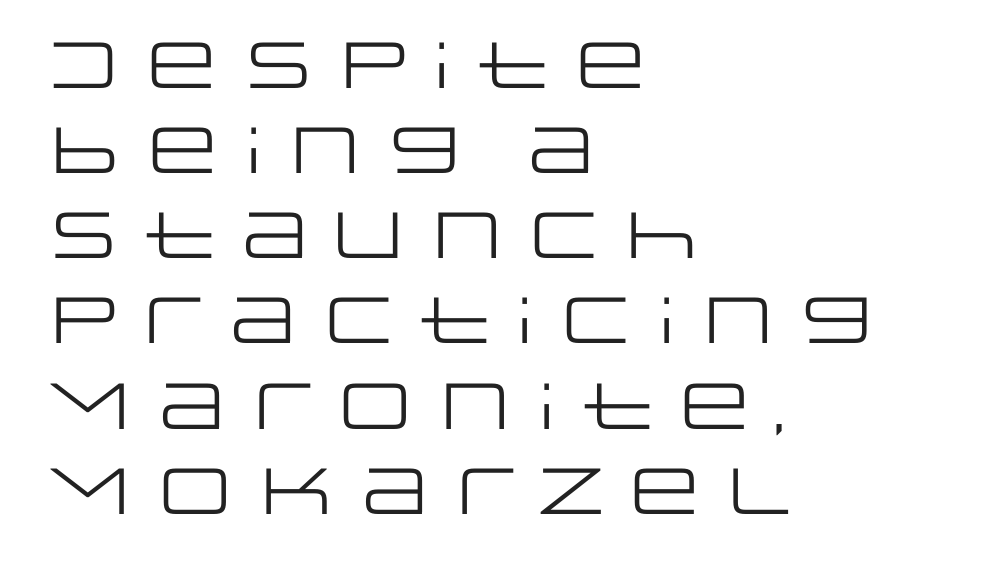
The image shows 65 px regular-weight, wide sans-serif type, upright; set left-aligned, normal line spacing (1.31x), normal letter spacing, not underlined; low stroke contrast and a large x-height.
